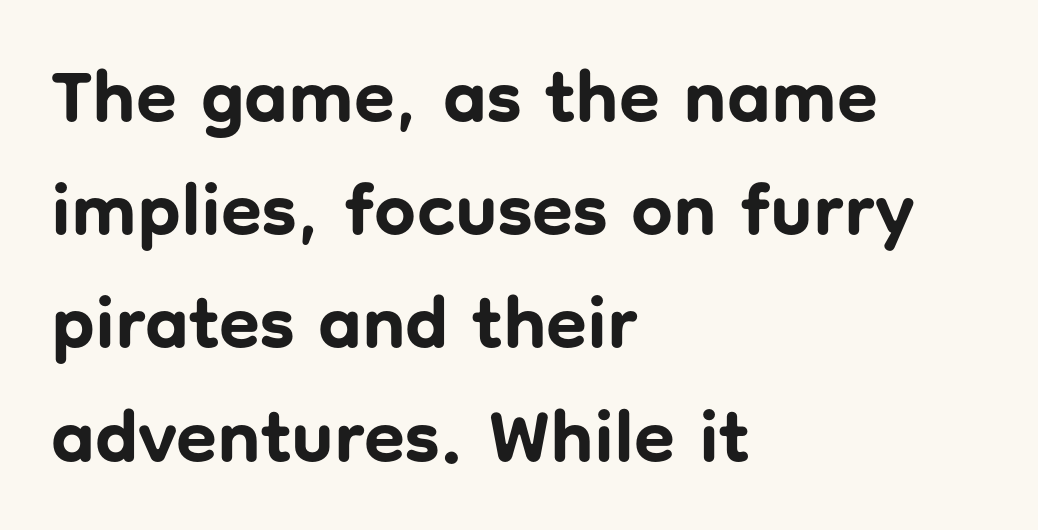
Interline gaps are of average width in this sample. The area under the type is left untouched. The gaps between neighbouring characters are ordinary and unremarkable. Heavy, bold letterforms.
